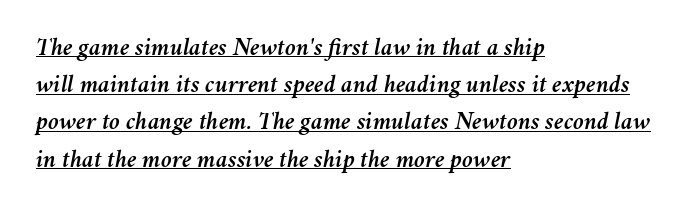
{"italic": "yes", "lean": "right", "slant_degrees": 11, "underline": "yes", "align": "left", "line_spacing": "normal", "line_spacing_ratio": 1.49, "letter_spacing": "normal", "letter_spacing_em": 0.0, "glyph_px": 25}
